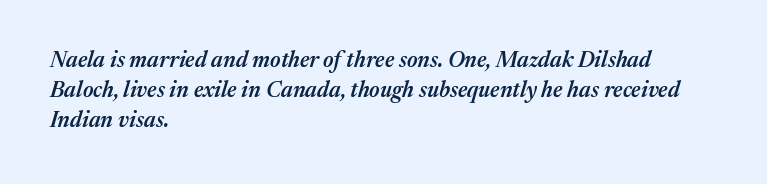
{"italic": "yes", "lean": "right", "slant_degrees": 17, "bold": "semi", "underline": "no", "align": "left", "line_spacing": "normal", "line_spacing_ratio": 1.37, "letter_spacing": "normal", "letter_spacing_em": 0.0, "glyph_px": 22}
